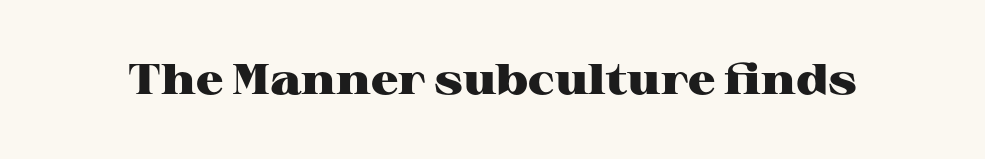
{"serif": "yes", "italic": "no", "bold": "yes", "weight": "heavy", "width": "wide", "stroke_contrast": "high", "x_height": "medium", "monospaced": "no", "underline": "no", "letter_spacing": "normal", "letter_spacing_em": 0.0, "glyph_px": 43}
